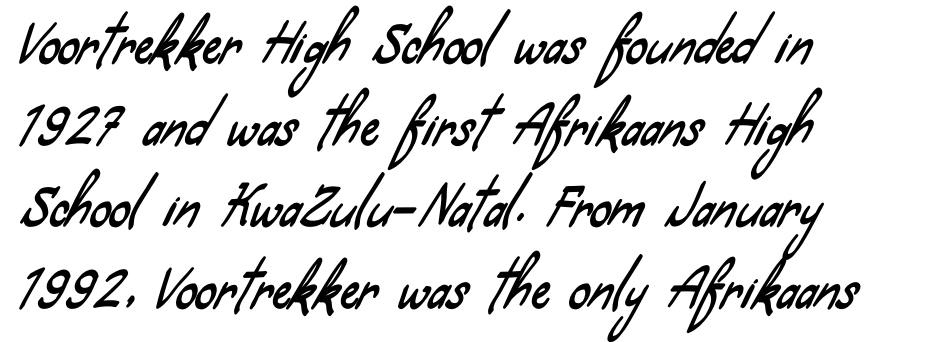
The image shows 52 px condensed sans-serif type; set left-aligned, normal line spacing (1.57x), normal letter spacing, not underlined; low stroke contrast and a small x-height.
